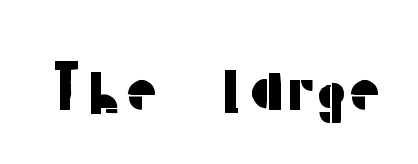
{"serif": "no", "italic": "no", "width": "normal", "stroke_contrast": "low", "x_height": "medium", "monospaced": "no", "underline": "no", "letter_spacing": "normal", "letter_spacing_em": 0.0, "glyph_px": 60}
